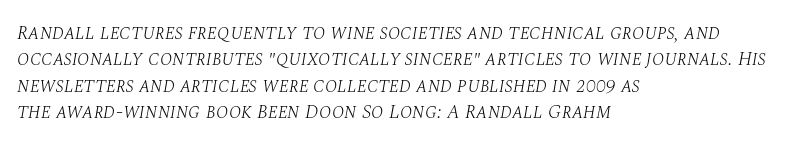
The image shows 20 px text type, italic (leaning right); set left-aligned, normal line spacing (1.32x), normal letter spacing, not underlined.
